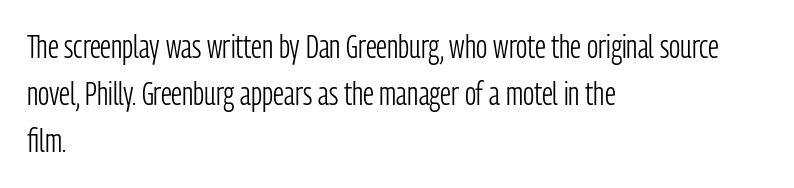
{"serif": "no", "italic": "no", "bold": "no", "weight": "light", "width": "condensed", "stroke_contrast": "low", "x_height": "medium", "monospaced": "no", "underline": "no", "align": "left", "line_spacing": "normal", "line_spacing_ratio": 1.47, "letter_spacing": "normal", "letter_spacing_em": 0.0, "glyph_px": 32}
